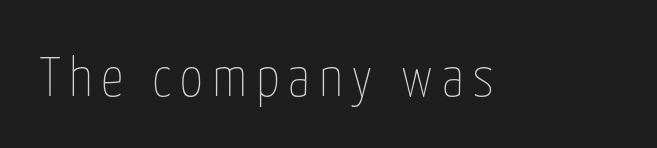
The image shows 56 px thin, condensed type, upright; set not underlined; low stroke contrast and a medium x-height.
